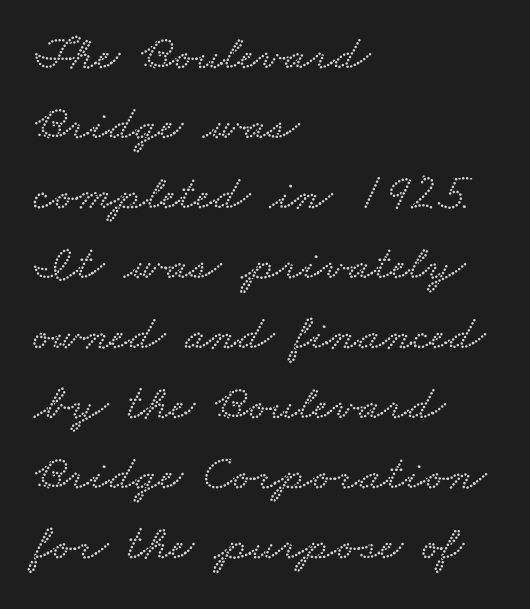
Q: Is the text underlined? A: No.
Q: How is the paragraph aligned? A: Left-aligned.
Q: Is the spacing between letters normal or unusually wide? A: Normal.
Q: Is the spacing between lines tight, normal or loose? A: Normal.
Q: Width (condensed, normal, or wide)? A: Wide.
Q: Stroke contrast? A: Low.
Q: x-height? A: Small.
Q: Monospaced? A: No.
